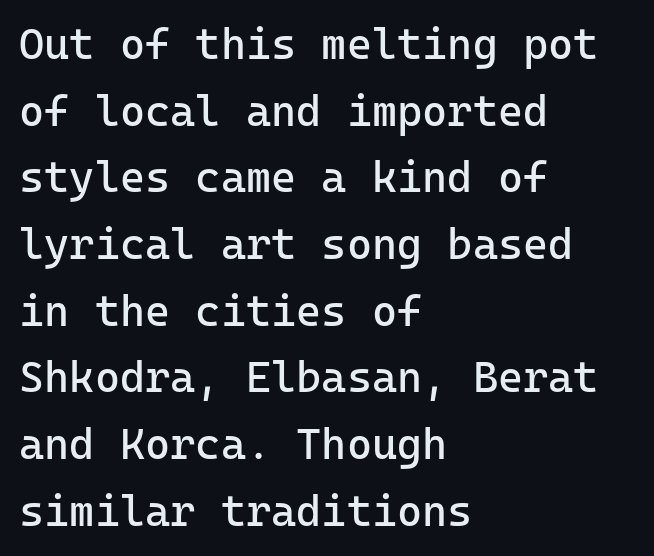
{"serif": "no", "italic": "no", "bold": "no", "weight": "regular", "width": "normal", "stroke_contrast": "low", "x_height": "medium", "monospaced": "yes", "underline": "no", "align": "left", "line_spacing": "normal", "line_spacing_ratio": 1.55, "letter_spacing": "normal", "letter_spacing_em": 0.0, "glyph_px": 43}
